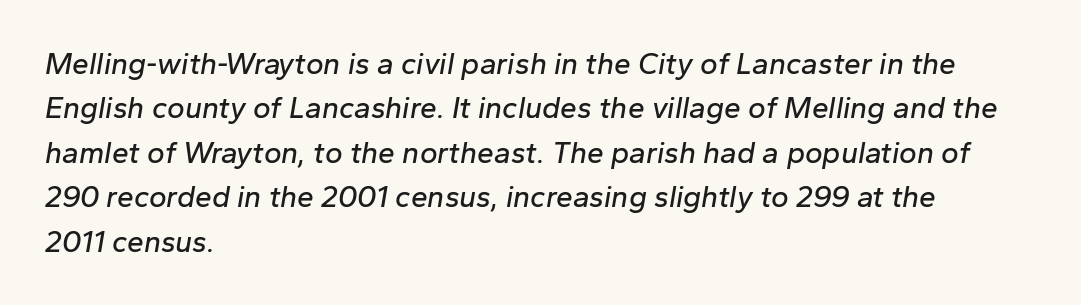
Q: Is the text italic (slanted)? A: Yes, it leans right by about 10 degrees.
Q: Is the text underlined? A: No.
Q: How is the paragraph aligned? A: Left-aligned.
Q: Is the spacing between letters normal or unusually wide? A: Normal.
Q: Is the spacing between lines tight, normal or loose? A: Normal.
Q: Width (condensed, normal, or wide)? A: Normal.
Q: Stroke contrast? A: Low.
Q: x-height? A: Medium.
Q: Monospaced? A: No.
